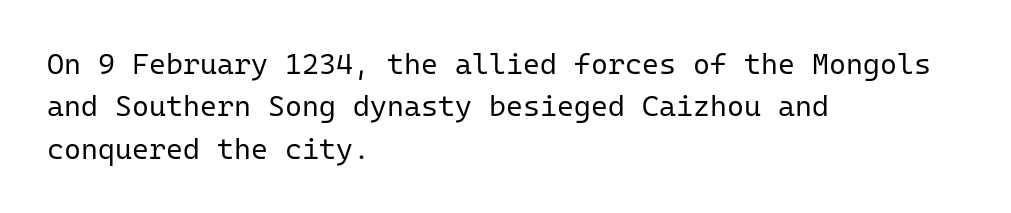
Q: Is the text bold? A: No.
Q: Is the text italic (slanted)? A: No, it is upright.
Q: Is the typeface a serif or a sans-serif typeface? A: Sans-serif.
Q: Is the text underlined? A: No.
Q: How is the paragraph aligned? A: Left-aligned.
Q: Is the spacing between letters normal or unusually wide? A: Normal.
Q: Is the spacing between lines tight, normal or loose? A: Normal.
Q: Width (condensed, normal, or wide)? A: Normal.
Q: Stroke contrast? A: Low.
Q: x-height? A: Medium.
Q: Monospaced? A: Yes.
